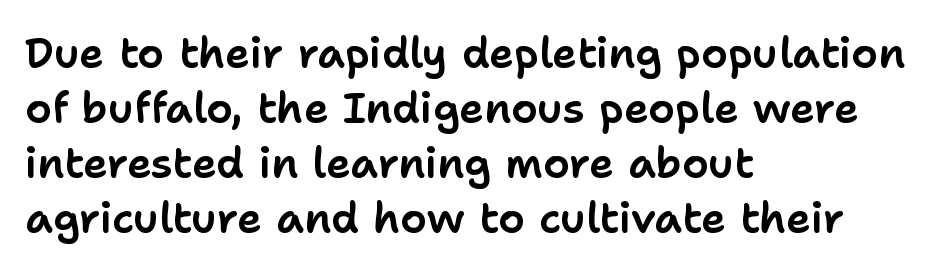
{"serif": "no", "italic": "no", "width": "normal", "stroke_contrast": "low", "x_height": "medium", "monospaced": "no", "underline": "no", "align": "left", "line_spacing": "normal", "line_spacing_ratio": 1.31, "letter_spacing": "normal", "letter_spacing_em": 0.0, "glyph_px": 42}
